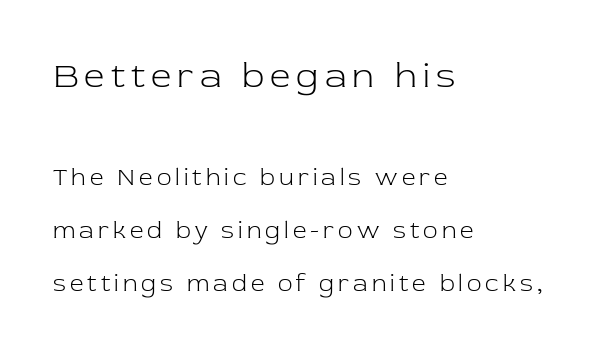
The image shows 36 px light serif type, upright; set left-aligned, loose line spacing (2.22x), not underlined; the first (top) block is 1.5x larger; low stroke contrast and a medium x-height.
